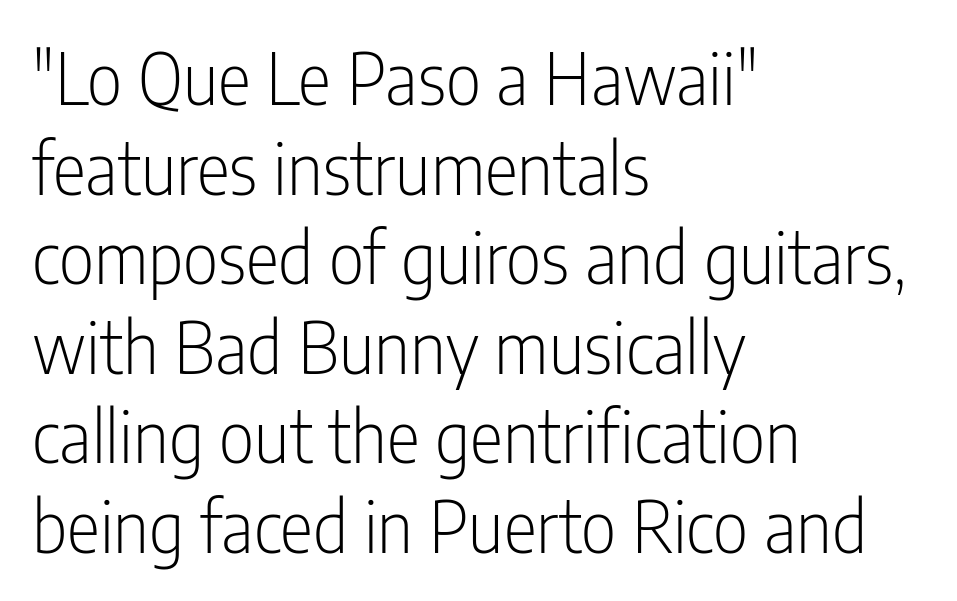
{"serif": "no", "italic": "no", "bold": "no", "weight": "light", "width": "condensed", "stroke_contrast": "low", "x_height": "medium", "monospaced": "no", "underline": "no", "align": "left", "line_spacing": "normal", "line_spacing_ratio": 1.28, "letter_spacing": "normal", "letter_spacing_em": 0.0, "glyph_px": 70}
